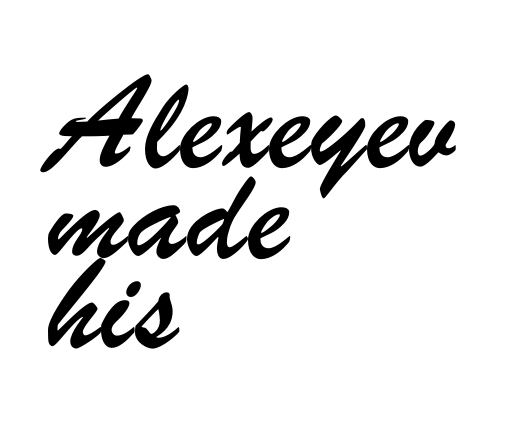
The image shows 58 px condensed sans-serif type; set left-aligned, normal line spacing (1.57x), normal letter spacing, not underlined; low stroke contrast and a small x-height.
